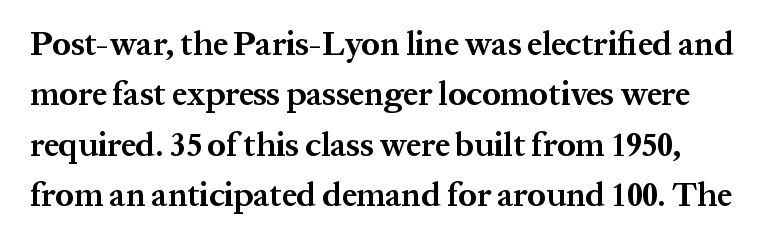
Q: Is the text bold? A: Yes.
Q: Is the text italic (slanted)? A: No, it is upright.
Q: Is the typeface a serif or a sans-serif typeface? A: Serif.
Q: Is the text underlined? A: No.
Q: Is the spacing between letters normal or unusually wide? A: Normal.
Q: Is the spacing between lines tight, normal or loose? A: Normal.
Q: Width (condensed, normal, or wide)? A: Normal.
Q: Stroke contrast? A: Medium.
Q: x-height? A: Medium.
Q: Monospaced? A: No.
